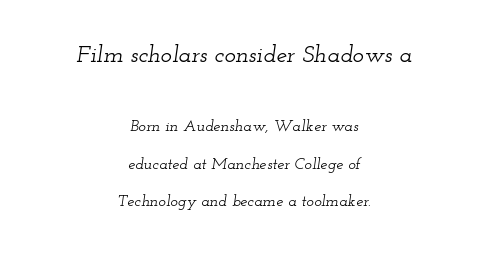
The image shows 24 px text type, italic (leaning right); set centered, loose line spacing (2.34x), normal letter spacing, not underlined; the first (top) block is 1.5x larger.
